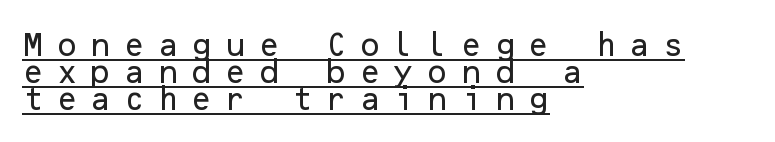
The image shows 26 px text type, upright; set left-aligned, tight line spacing (1.04x), unusually wide letter spacing (+0.43 em), underlined.
